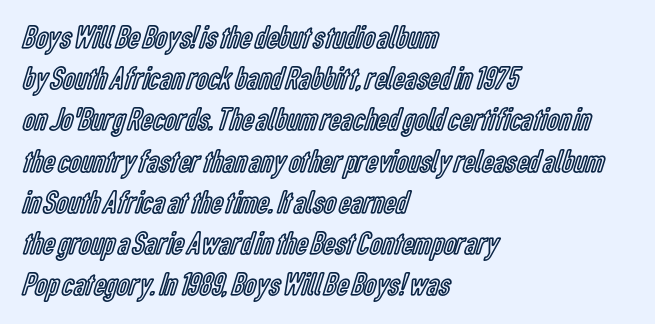
{"width": "condensed", "x_height": "medium", "monospaced": "no", "underline": "no", "align": "left", "line_spacing": "normal", "line_spacing_ratio": 1.25, "letter_spacing": "normal", "letter_spacing_em": 0.0, "glyph_px": 33}
